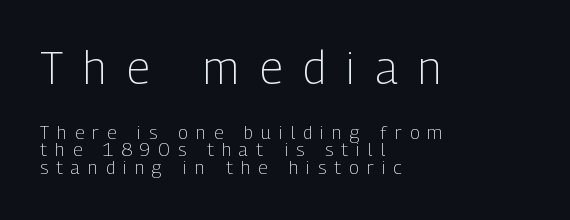
Q: Is the text bold? A: No.
Q: Is the text italic (slanted)? A: No, it is upright.
Q: Is the typeface a serif or a sans-serif typeface? A: Sans-serif.
Q: Is the text underlined? A: No.
Q: How is the paragraph aligned? A: Left-aligned.
Q: Is the spacing between letters normal or unusually wide? A: Unusually wide.
Q: Is the spacing between lines tight, normal or loose? A: Tight.
Q: Which block of text is set in a larger size, the first (top) or the second (bottom)? A: The first (top) one.
Q: Width (condensed, normal, or wide)? A: Condensed.
Q: Stroke contrast? A: Low.
Q: x-height? A: Medium.
Q: Monospaced? A: No.
